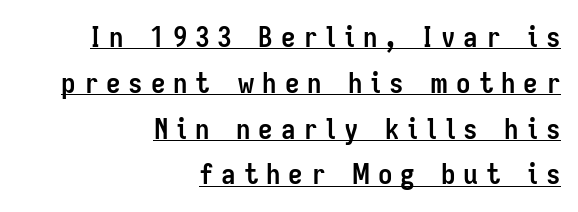
Q: Is the text bold? A: Yes.
Q: Is the text italic (slanted)? A: No, it is upright.
Q: Is the typeface a serif or a sans-serif typeface? A: Sans-serif.
Q: Is the text underlined? A: Yes.
Q: How is the paragraph aligned? A: Right-aligned.
Q: Is the spacing between letters normal or unusually wide? A: Unusually wide.
Q: Is the spacing between lines tight, normal or loose? A: Normal.
Q: Width (condensed, normal, or wide)? A: Condensed.
Q: Stroke contrast? A: Low.
Q: x-height? A: Medium.
Q: Monospaced? A: No.
